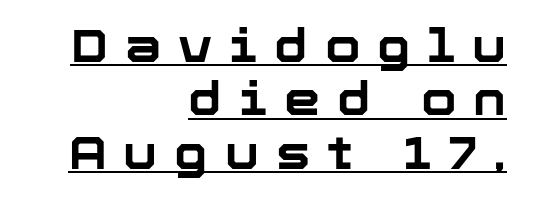
{"serif": "no", "italic": "no", "bold": "yes", "weight": "bold", "width": "normal", "stroke_contrast": "low", "x_height": "medium", "monospaced": "no", "underline": "yes", "align": "right", "line_spacing_ratio": 1.16, "letter_spacing": "wide", "letter_spacing_em": 0.37, "glyph_px": 46}
